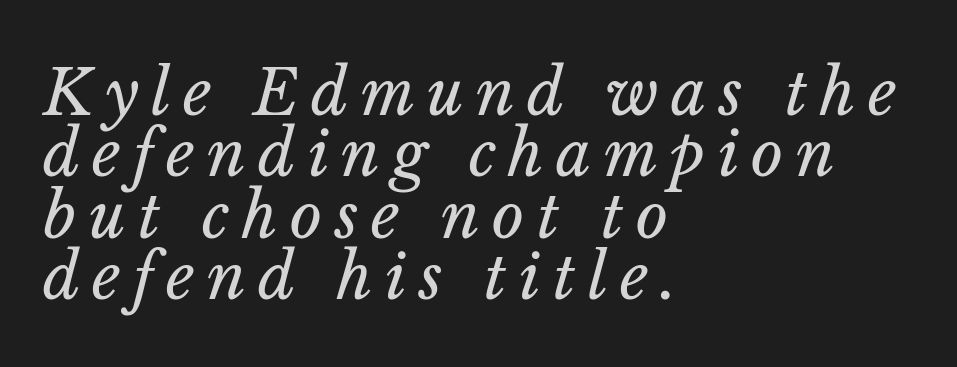
{"italic": "yes", "lean": "right", "slant_degrees": 14, "bold": "no", "weight": "regular", "width": "normal", "stroke_contrast": "low", "x_height": "medium", "monospaced": "no", "underline": "no", "align": "left", "line_spacing": "tight", "line_spacing_ratio": 0.99, "letter_spacing": "wide", "letter_spacing_em": 0.2, "glyph_px": 62}
